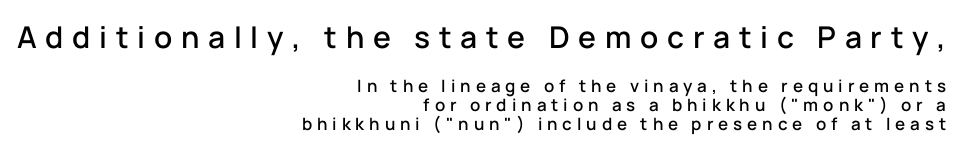
Does the type have serifs? No, each stem ends abruptly. In terms of letterspacing, this is a distinctly airy, spread setting. One glance says dense: line gaps are narrower than usual. The words here are not underlined. Is this a fixed-width face? No — the glyphs have proportional, varying widths. Whoever set this made the first block the dominant, larger element.
